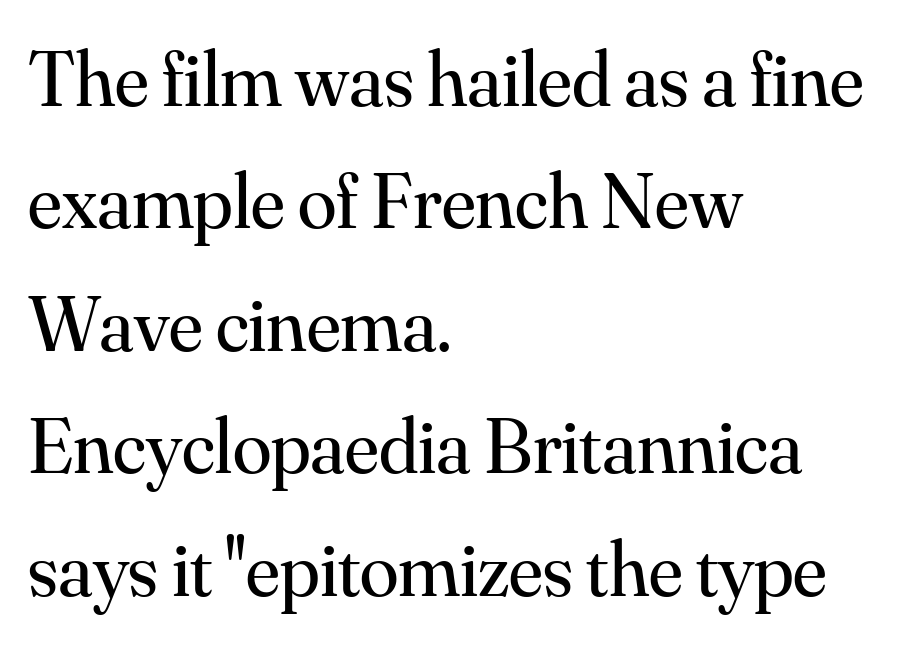
{"serif": "yes", "italic": "no", "bold": "no", "weight": "regular", "width": "normal", "stroke_contrast": "medium", "x_height": "small", "monospaced": "no", "underline": "no", "align": "left", "line_spacing": "normal", "line_spacing_ratio": 1.55, "letter_spacing": "normal", "letter_spacing_em": 0.0, "glyph_px": 79}
